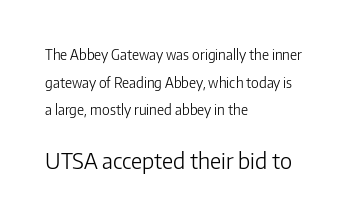
Bare-footed words on every line. Line starts are locked; line ends wander. This layout puts the modest block above and the oversized block below. The block of text is sparse from top to bottom, with ample space between rows. The letters stand upright; this is a roman face. Caption: standard tracking, unaltered.
